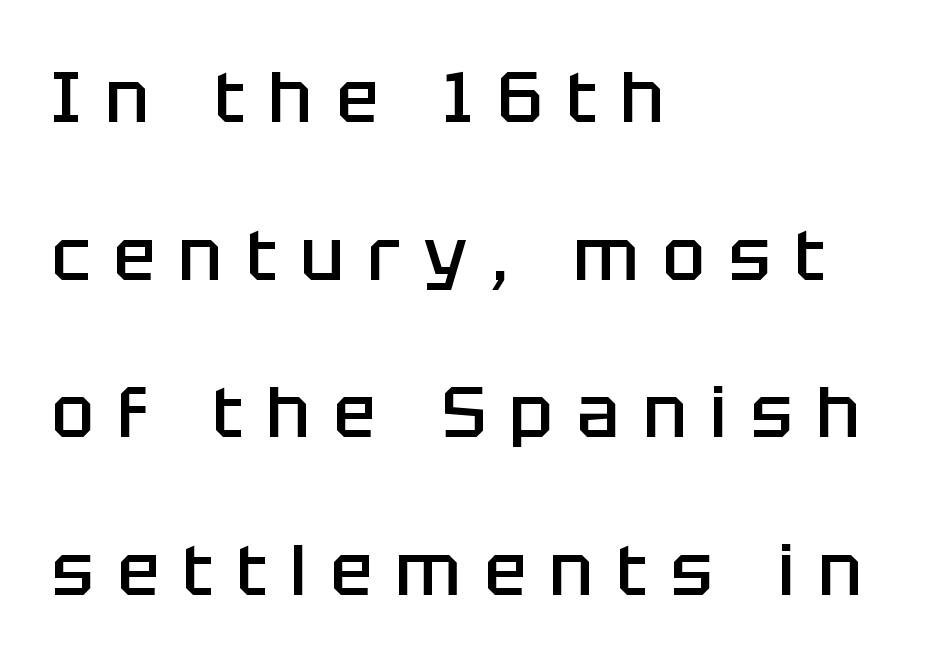
The image shows 71 px semibold sans-serif type, upright; set left-aligned, loose line spacing (2.22x), unusually wide letter spacing (+0.33 em), not underlined; low stroke contrast and a large x-height.
